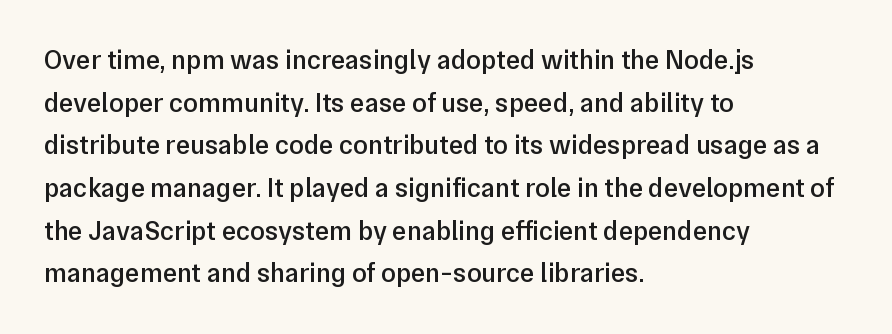
The image shows 27 px text type, upright; set left-aligned, normal line spacing (1.58x), normal letter spacing, not underlined.
